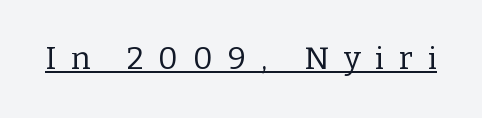
Q: Is the text bold? A: No.
Q: Is the text italic (slanted)? A: No, it is upright.
Q: Is the typeface a serif or a sans-serif typeface? A: Serif.
Q: Is the text underlined? A: Yes.
Q: Is the spacing between letters normal or unusually wide? A: Unusually wide.
Q: Width (condensed, normal, or wide)? A: Normal.
Q: Stroke contrast? A: Low.
Q: x-height? A: Medium.
Q: Monospaced? A: No.
